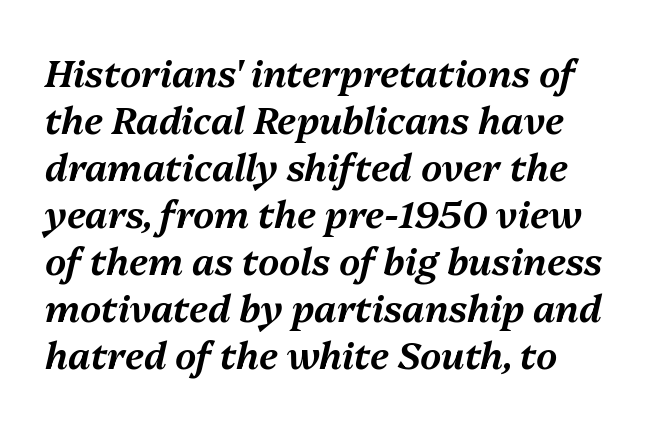
Q: Is the text italic (slanted)? A: Yes, it leans right by about 13 degrees.
Q: Is the text underlined? A: No.
Q: How is the paragraph aligned? A: Left-aligned.
Q: Is the spacing between letters normal or unusually wide? A: Normal.
Q: Is the spacing between lines tight, normal or loose? A: Normal.
Q: Width (condensed, normal, or wide)? A: Normal.
Q: Stroke contrast? A: Medium.
Q: x-height? A: Medium.
Q: Monospaced? A: No.
